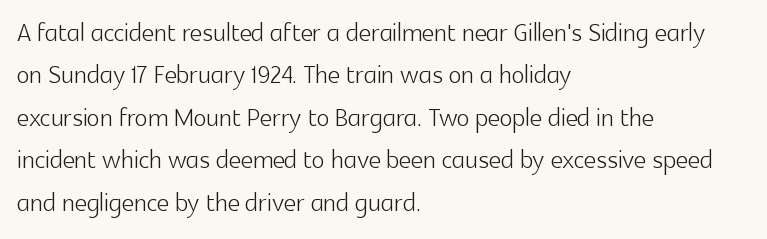
The image shows 34 px light sans-serif type, upright; set left-aligned, normal line spacing (1.25x), normal letter spacing, not underlined; a medium x-height.
